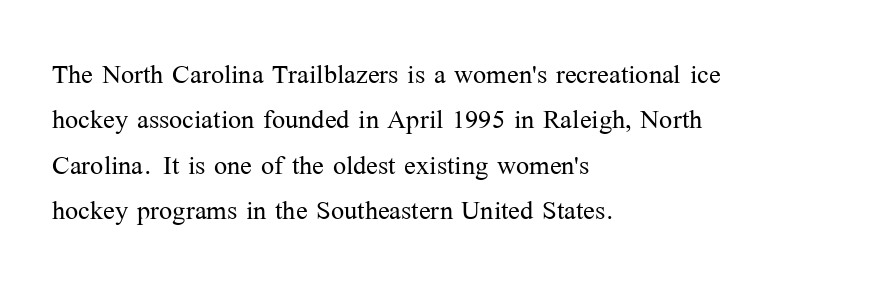
{"serif": "yes", "italic": "no", "bold": "no", "weight": "light", "width": "normal", "stroke_contrast": "medium", "x_height": "medium", "monospaced": "no", "underline": "no", "align": "left", "line_spacing": "normal", "line_spacing_ratio": 1.3, "letter_spacing": "normal", "letter_spacing_em": 0.0, "glyph_px": 35}
